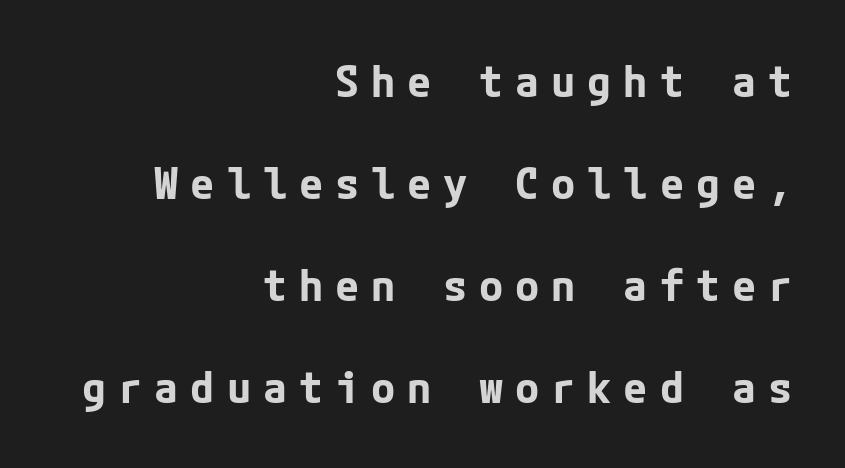
{"serif": "no", "italic": "no", "bold": "yes", "weight": "bold", "width": "normal", "stroke_contrast": "low", "x_height": "medium", "underline": "no", "align": "right", "line_spacing": "loose", "line_spacing_ratio": 2.32, "letter_spacing": "wide", "letter_spacing_em": 0.27, "glyph_px": 44}
